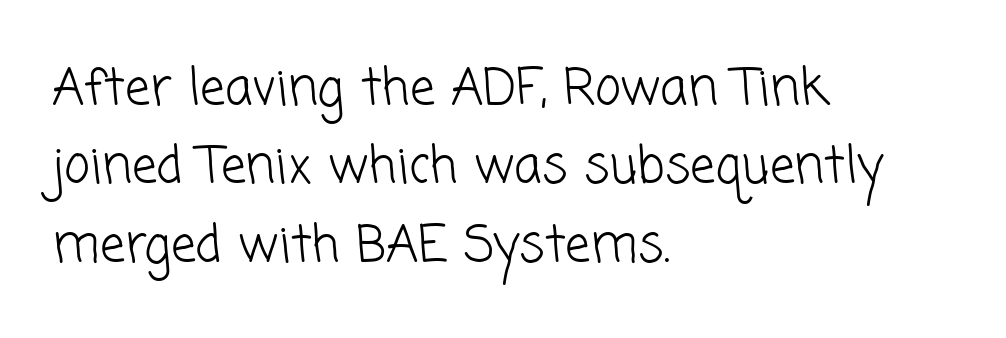
The image shows 50 px light sans-serif type; set left-aligned, normal line spacing (1.57x), normal letter spacing, not underlined; low stroke contrast and a medium x-height.
